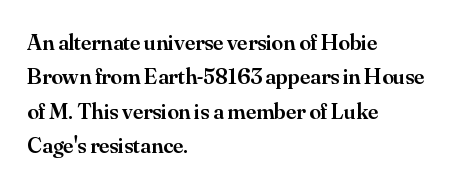
The setting favours the left margin, as ordinary paragraphs usually do. Words float on clear page, feet unadorned. If you measured baseline to baseline, you'd find a middling distance. These words are printed semibold, heavier than regular yet not bold. Does the lettering tilt? It doesn't — this is upright.
